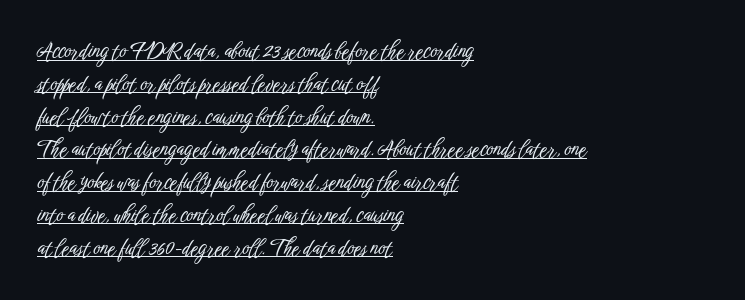
Q: Is the text italic (slanted)? A: Yes.
Q: Is the text underlined? A: Yes.
Q: How is the paragraph aligned? A: Left-aligned.
Q: Is the spacing between letters normal or unusually wide? A: Normal.
Q: Is the spacing between lines tight, normal or loose? A: Normal.
